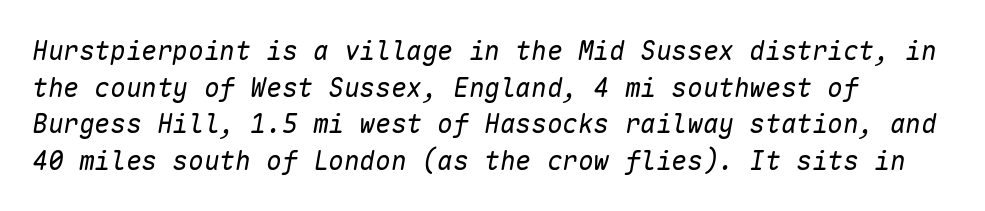
Q: Is the text bold? A: No.
Q: Is the text italic (slanted)? A: Yes, it leans right by about 10 degrees.
Q: Is the text underlined? A: No.
Q: How is the paragraph aligned? A: Left-aligned.
Q: Is the spacing between letters normal or unusually wide? A: Normal.
Q: Is the spacing between lines tight, normal or loose? A: Normal.
